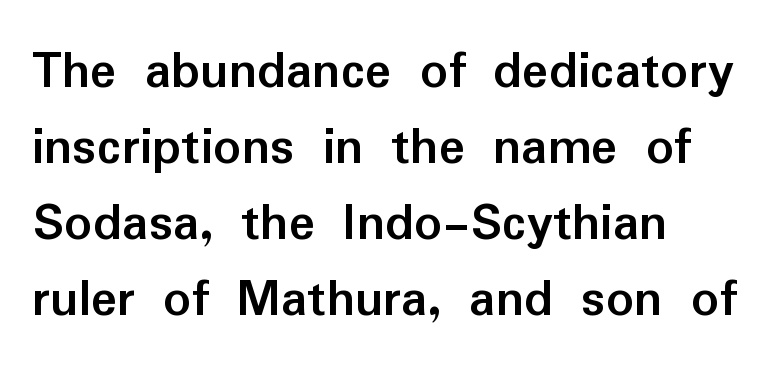
The typeface chosen for these lines omits serifs. Its strokes are broad and dark, the hallmark of bold type. This sample has the flowing, uneven cadence of proportional lettering. Between one letter and the next there's only the usual sliver of space. Underlining? Definitely not there. Leftover space on each line is placed entirely after the last word.
